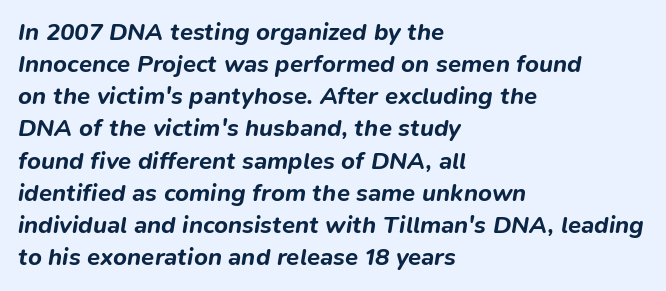
Q: Is the text bold? A: Yes.
Q: Is the text italic (slanted)? A: Yes, it leans right by about 9 degrees.
Q: Is the text underlined? A: No.
Q: How is the paragraph aligned? A: Left-aligned.
Q: Is the spacing between letters normal or unusually wide? A: Normal.
Q: Is the spacing between lines tight, normal or loose? A: Normal.
